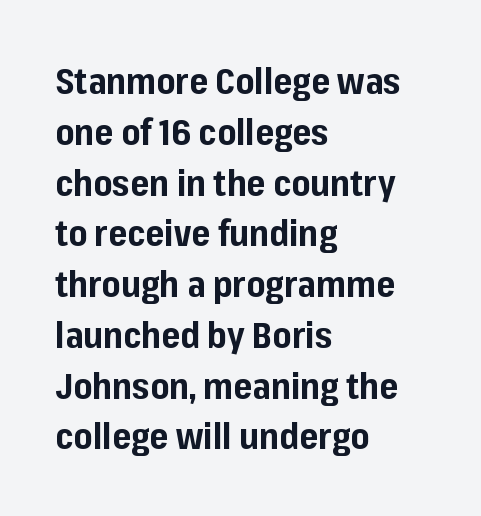
{"serif": "no", "italic": "no", "bold": "yes", "weight": "bold", "width": "normal", "stroke_contrast": "low", "x_height": "medium", "monospaced": "no", "underline": "no", "align": "left", "line_spacing": "normal", "line_spacing_ratio": 1.41, "letter_spacing": "normal", "letter_spacing_em": 0.0, "glyph_px": 36}
